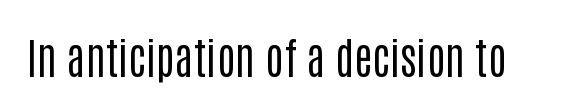
Is this a heavy cut? Hardly; it is regular or lighter. The gaps between neighbouring characters are ordinary and unremarkable. These lines are rendered in a variable-pitch font. Ascenders rise straight up at ninety degrees. I'd call this a sans setting — the letters go barefoot.
